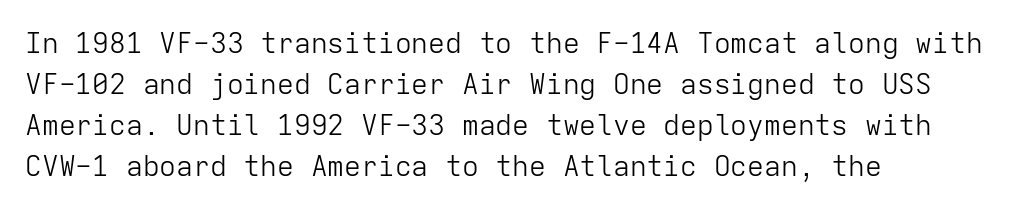
Does the lettering tilt? It doesn't — this is upright. If you measured baseline to baseline, you'd find a middling distance. There is no visible air inserted between adjacent glyphs. Think of a typewriter: that constant character pitch is what you see here.
